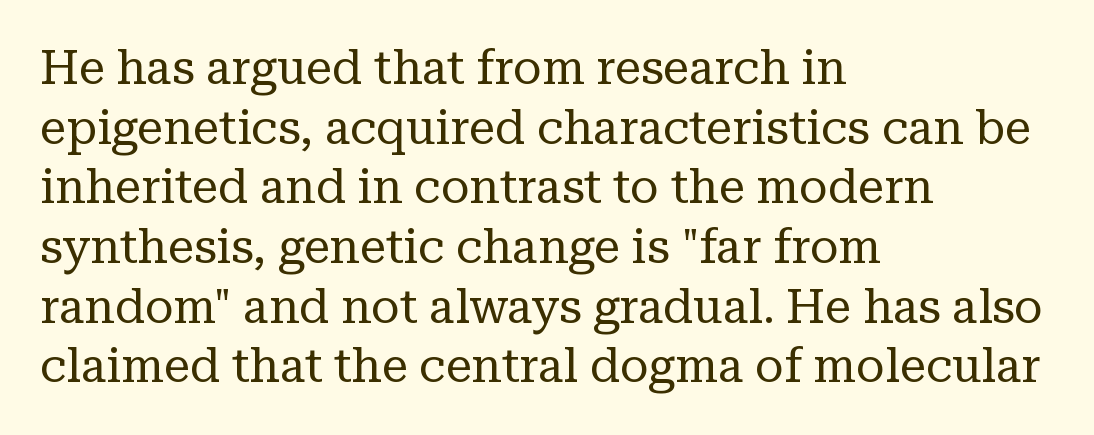
The image shows 47 px regular-weight serif type, upright; set left-aligned, normal line spacing (1.27x), normal letter spacing, not underlined; low stroke contrast and a medium x-height.
